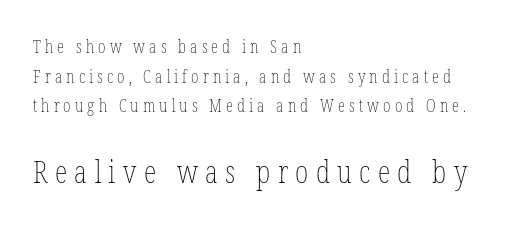
{"italic": "no", "bold": "no", "weight": "thin", "width": "condensed", "stroke_contrast": "low", "x_height": "medium", "monospaced": "no", "underline": "no", "align": "left", "line_spacing": "normal", "line_spacing_ratio": 1.65, "letter_spacing": "wide", "letter_spacing_em": 0.23, "larger_block": "second", "size_ratio": 1.78, "glyph_px": 32}
